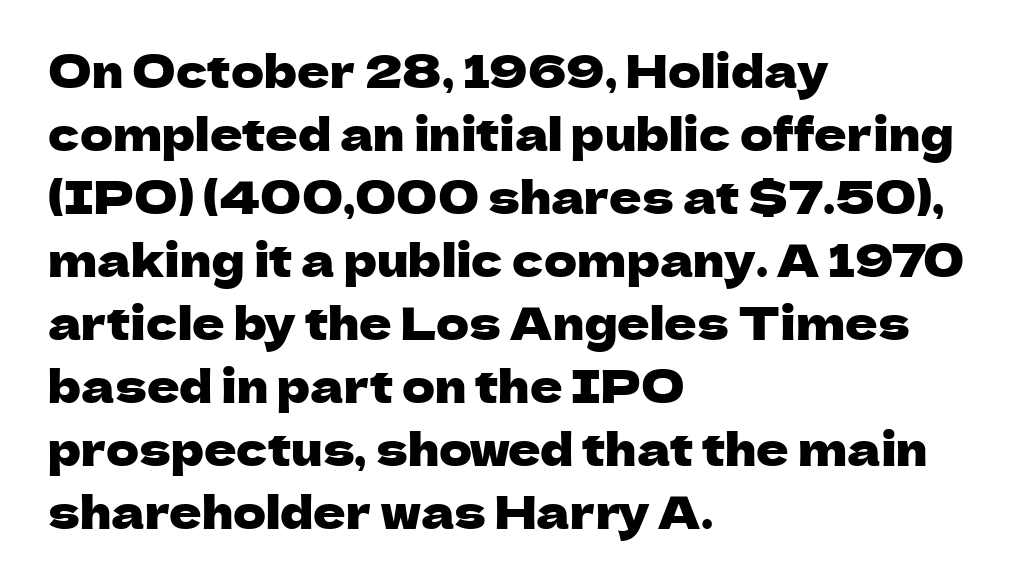
The image shows 45 px sans-serif type, upright; set left-aligned, normal line spacing (1.4x), normal letter spacing, not underlined; low stroke contrast and a medium x-height.
